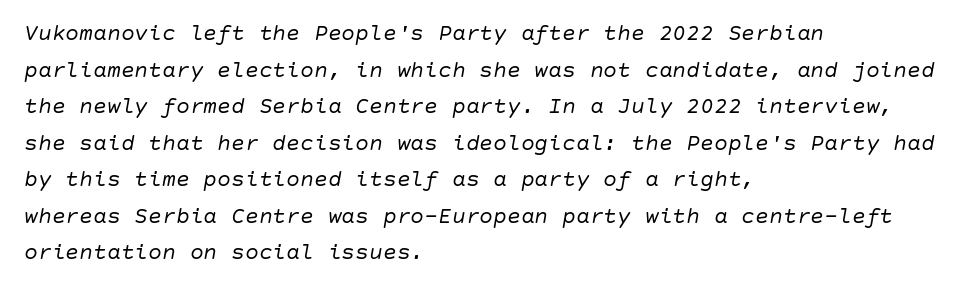
Q: Is the text bold? A: No.
Q: Is the text italic (slanted)? A: Yes, it leans right by about 10 degrees.
Q: Is the text underlined? A: No.
Q: How is the paragraph aligned? A: Left-aligned.
Q: Is the spacing between letters normal or unusually wide? A: Normal.
Q: Is the spacing between lines tight, normal or loose? A: Normal.
